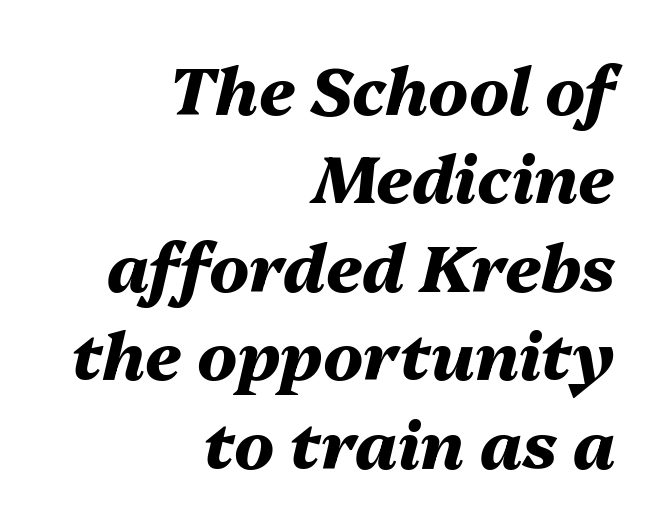
The image shows 66 px heavy type, italic (leaning right); set right-aligned, normal line spacing (1.34x), normal letter spacing, not underlined; medium stroke contrast and a medium x-height.
